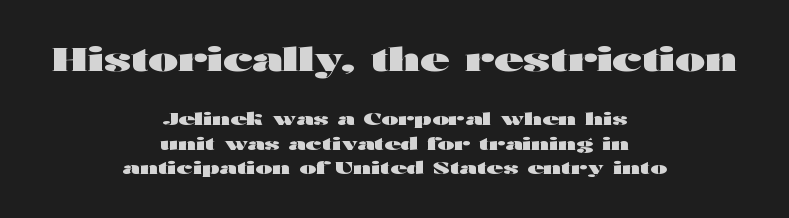
{"italic": "no", "bold": "yes", "weight": "heavy", "width": "wide", "stroke_contrast": "high", "x_height": "medium", "monospaced": "no", "underline": "no", "align": "center", "line_spacing": "normal", "line_spacing_ratio": 1.36, "letter_spacing": "normal", "letter_spacing_em": 0.0, "larger_block": "first", "size_ratio": 1.78, "glyph_px": 32}
